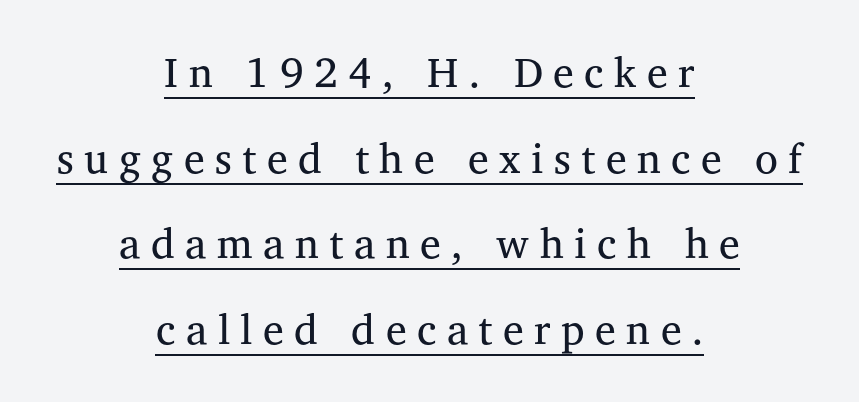
The image shows 42 px regular-weight serif type, upright; set centered, loose line spacing (2.04x), unusually wide letter spacing (+0.25 em), underlined; medium stroke contrast and a medium x-height.
